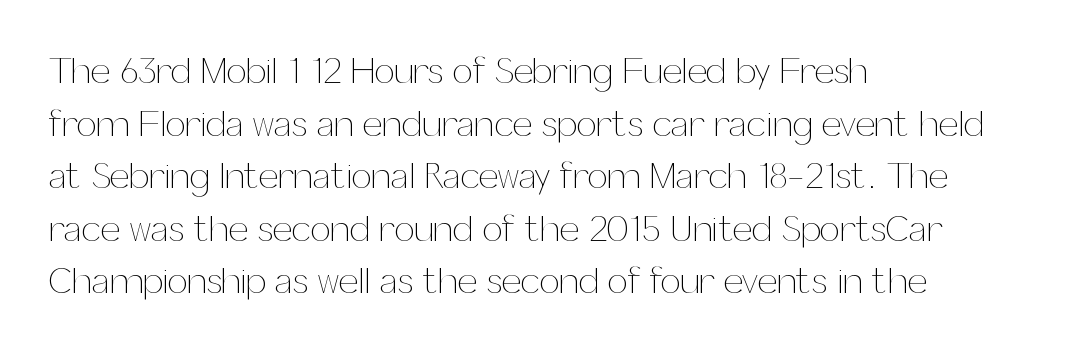
Q: Is the text bold? A: No.
Q: Is the text italic (slanted)? A: No, it is upright.
Q: Is the text underlined? A: No.
Q: How is the paragraph aligned? A: Left-aligned.
Q: Is the spacing between letters normal or unusually wide? A: Normal.
Q: Is the spacing between lines tight, normal or loose? A: Normal.
Q: Width (condensed, normal, or wide)? A: Normal.
Q: Stroke contrast? A: Medium.
Q: x-height? A: Medium.
Q: Monospaced? A: No.
